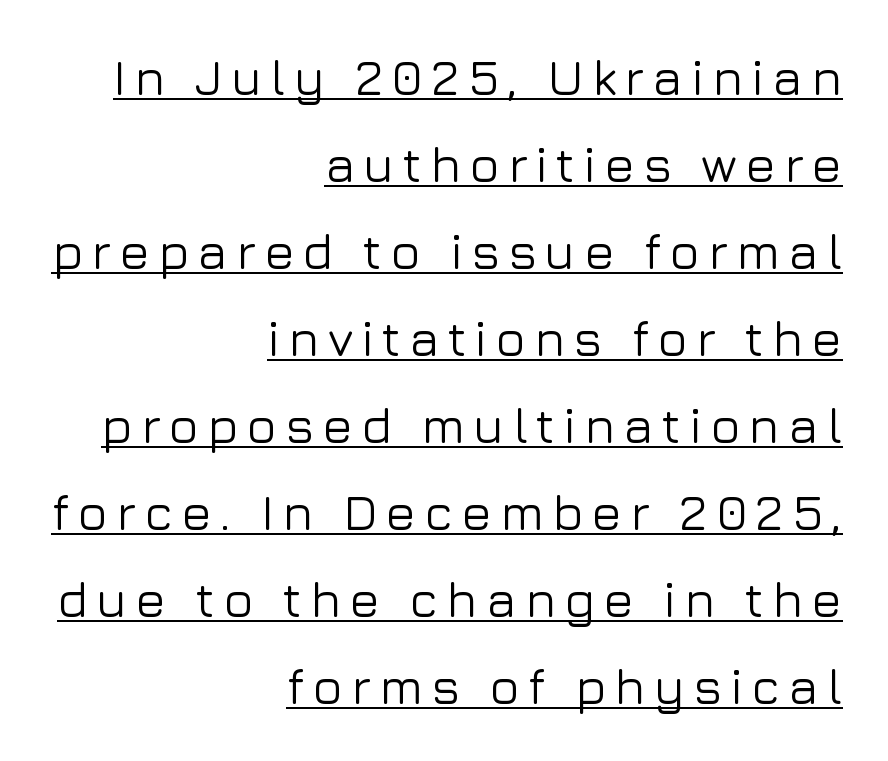
Q: Is the text italic (slanted)? A: No, it is upright.
Q: Is the typeface a serif or a sans-serif typeface? A: Sans-serif.
Q: Is the text underlined? A: Yes.
Q: How is the paragraph aligned? A: Right-aligned.
Q: Width (condensed, normal, or wide)? A: Normal.
Q: Stroke contrast? A: Low.
Q: x-height? A: Medium.
Q: Monospaced? A: No.
